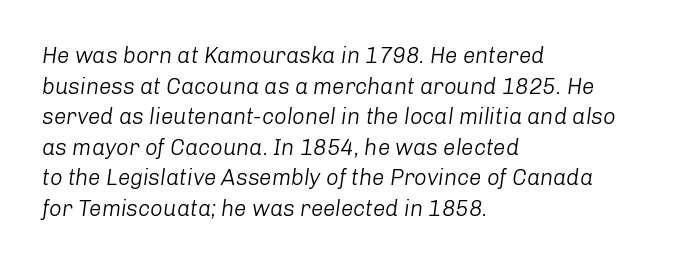
{"italic": "yes", "lean": "right", "slant_degrees": 8, "bold": "no", "underline": "no", "align": "left", "line_spacing": "normal", "line_spacing_ratio": 1.39, "letter_spacing": "normal", "letter_spacing_em": 0.0, "glyph_px": 22}
